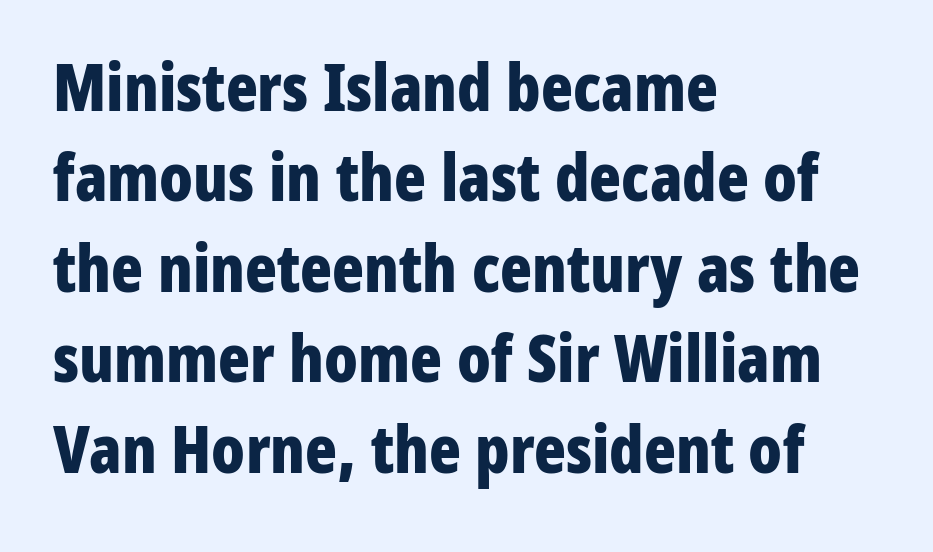
The image shows 66 px bold, condensed sans-serif type, upright; set left-aligned, normal line spacing (1.37x), normal letter spacing, not underlined; low stroke contrast and a medium x-height.
